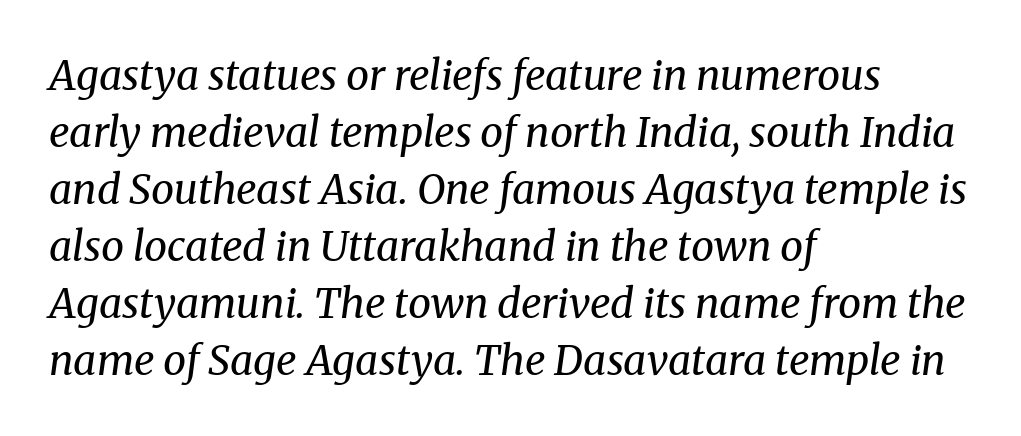
Q: Is the text bold? A: No.
Q: Is the text italic (slanted)? A: Yes, it leans right by about 8 degrees.
Q: Is the typeface a serif or a sans-serif typeface? A: Serif.
Q: Is the text underlined? A: No.
Q: How is the paragraph aligned? A: Left-aligned.
Q: Is the spacing between letters normal or unusually wide? A: Normal.
Q: Is the spacing between lines tight, normal or loose? A: Normal.
Q: Width (condensed, normal, or wide)? A: Normal.
Q: Stroke contrast? A: Medium.
Q: x-height? A: Medium.
Q: Monospaced? A: No.
